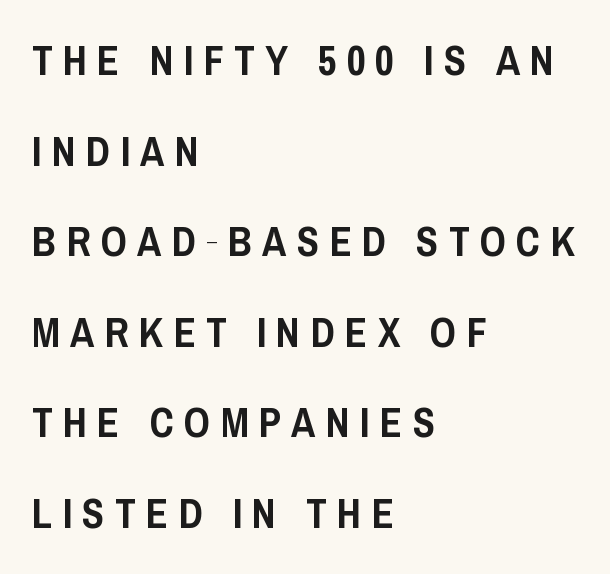
Q: Is the text italic (slanted)? A: No, it is upright.
Q: Is the typeface a serif or a sans-serif typeface? A: Sans-serif.
Q: Is the text underlined? A: No.
Q: How is the paragraph aligned? A: Left-aligned.
Q: Is the spacing between letters normal or unusually wide? A: Unusually wide.
Q: Is the spacing between lines tight, normal or loose? A: Loose.
Q: Width (condensed, normal, or wide)? A: Condensed.
Q: Stroke contrast? A: Low.
Q: x-height? A: Large.
Q: Monospaced? A: No.
